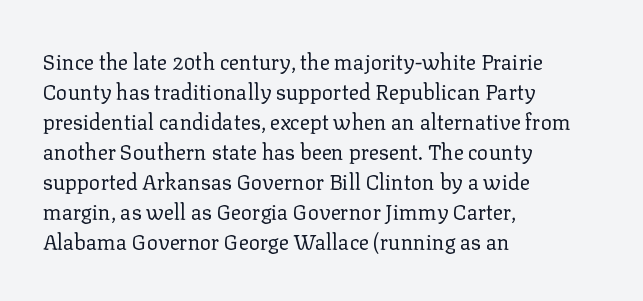
{"italic": "no", "bold": "no", "underline": "no", "align": "left", "line_spacing": "normal", "line_spacing_ratio": 1.43, "letter_spacing": "normal", "letter_spacing_em": 0.0, "glyph_px": 21}
